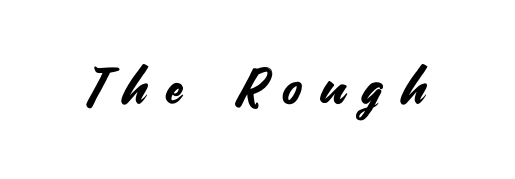
The image shows 50 px sans-serif type; set unusually wide letter spacing (+0.41 em), not underlined; medium stroke contrast and a small x-height.
